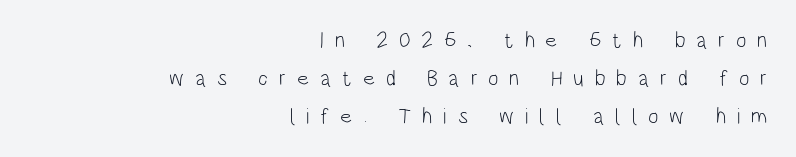
The image shows 22 px text type, upright; set right-aligned, line spacing 1.72x, unusually wide letter spacing (+0.49 em), not underlined.
